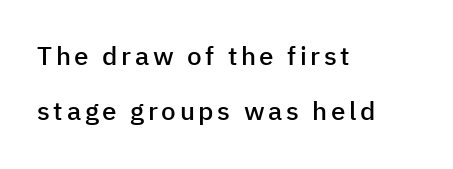
The image shows 26 px text type, upright; set left-aligned, loose line spacing (2.1x), not underlined.
